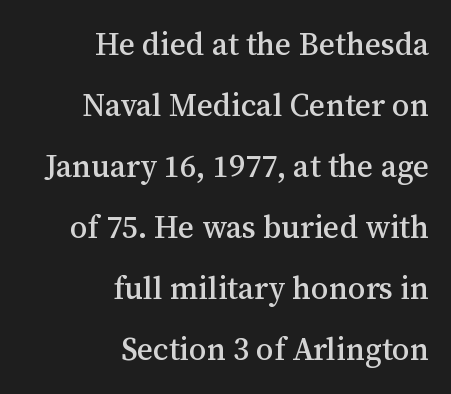
Q: Is the text italic (slanted)? A: No, it is upright.
Q: Is the typeface a serif or a sans-serif typeface? A: Serif.
Q: Is the text underlined? A: No.
Q: How is the paragraph aligned? A: Right-aligned.
Q: Is the spacing between letters normal or unusually wide? A: Normal.
Q: Is the spacing between lines tight, normal or loose? A: Loose.
Q: Width (condensed, normal, or wide)? A: Normal.
Q: Stroke contrast? A: Medium.
Q: x-height? A: Medium.
Q: Monospaced? A: No.
